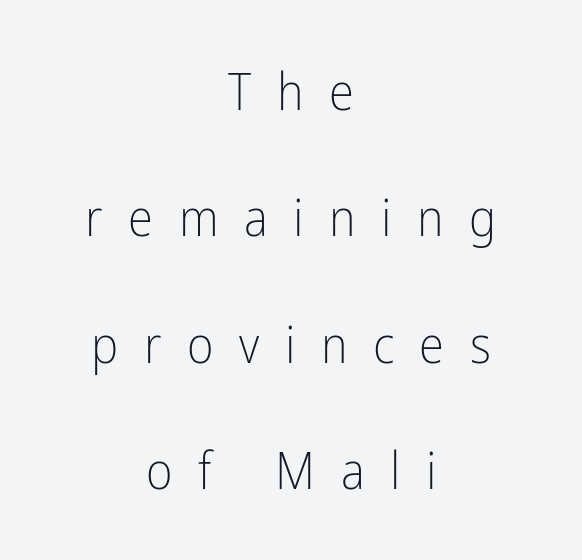
A clean baseline with only descenders dipping below it. Visually the block forms a symmetrical silhouette, jagged on both flanks. Does the leading feel generous? Absolutely, it's lavish. These lines are rendered in a variable-pitch font. The rendering shows plain stroke endings on the letterforms — a sans-serif design.
